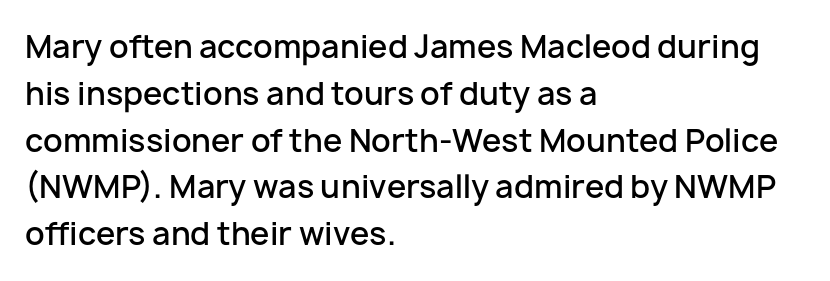
The image shows 31 px semibold sans-serif type, upright; set left-aligned, normal line spacing (1.51x), normal letter spacing, not underlined; low stroke contrast and a medium x-height.
